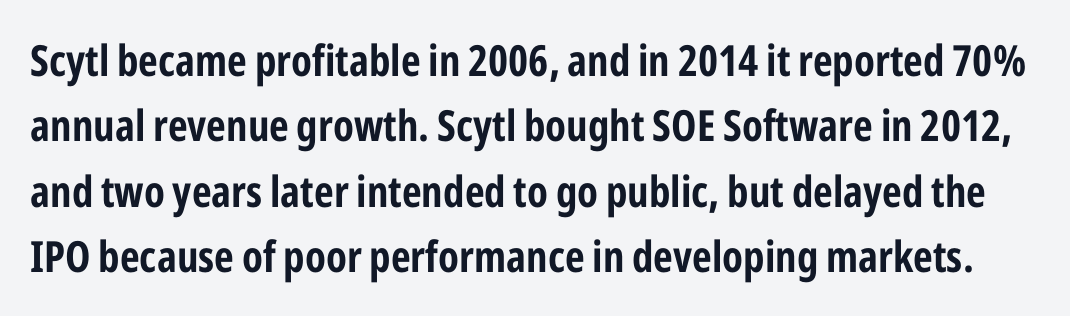
The image shows 43 px bold, condensed sans-serif type, upright; set normal line spacing (1.52x), normal letter spacing, not underlined; low stroke contrast and a medium x-height.
